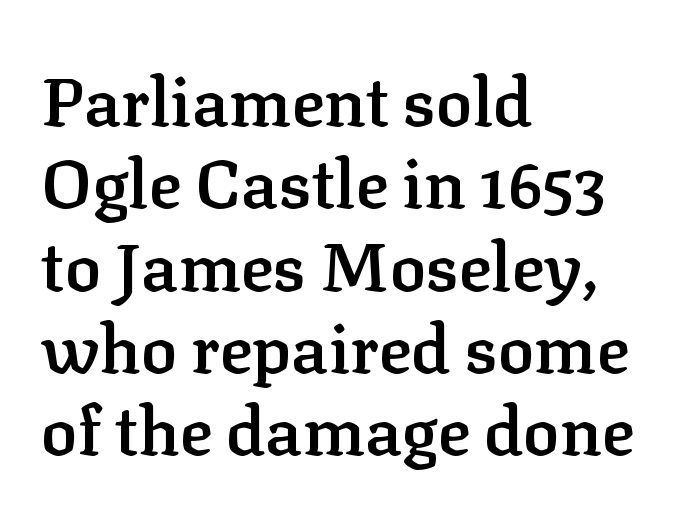
The image shows 68 px semibold serif type, upright; set left-aligned, line spacing 1.21x, normal letter spacing, not underlined; low stroke contrast and a medium x-height.
